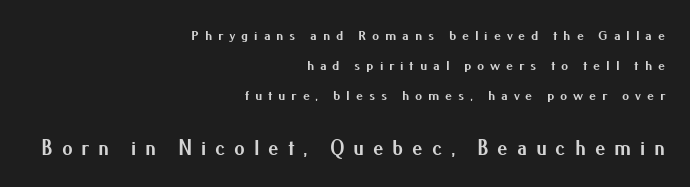
Q: Is the text bold? A: Yes.
Q: Is the text italic (slanted)? A: No, it is upright.
Q: Is the text underlined? A: No.
Q: How is the paragraph aligned? A: Right-aligned.
Q: Is the spacing between letters normal or unusually wide? A: Unusually wide.
Q: Is the spacing between lines tight, normal or loose? A: Loose.
Q: Which block of text is set in a larger size, the first (top) or the second (bottom)? A: The second (bottom) one.
